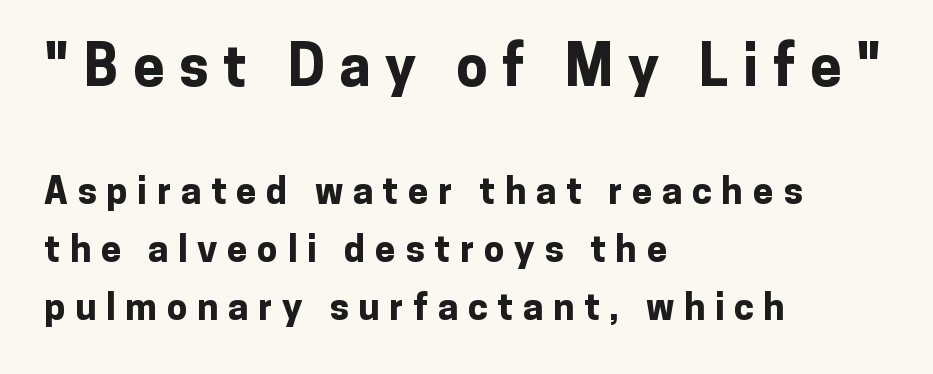
This rendering employs a face without finishing strokes, i.e., a sans-serif. If you squint, the top block still reads clearly — it's the larger of the two. The rendering uses natural spacing where letterforms have individual widths. Reading down the block, your eye returns to a fixed left position each line. If you drew a line through each stem, it would be perfectly vertical. Is there much room between lines? A standard amount, neither cramped nor airy.
